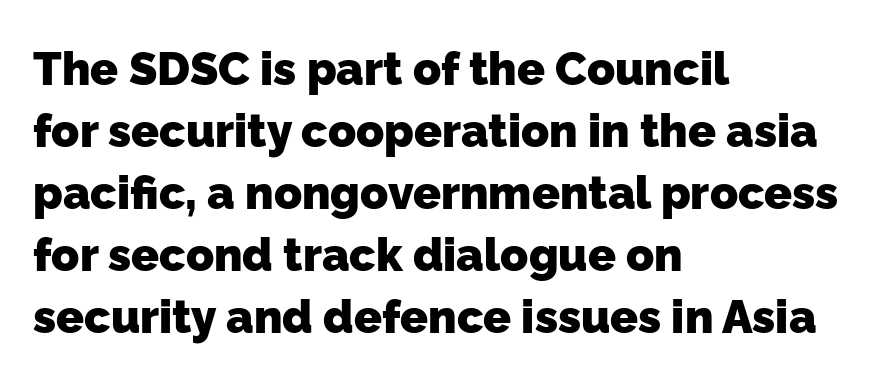
Q: Is the text bold? A: Yes.
Q: Is the typeface a serif or a sans-serif typeface? A: Sans-serif.
Q: Is the text underlined? A: No.
Q: How is the paragraph aligned? A: Left-aligned.
Q: Is the spacing between letters normal or unusually wide? A: Normal.
Q: Is the spacing between lines tight, normal or loose? A: Normal.
Q: Width (condensed, normal, or wide)? A: Normal.
Q: Stroke contrast? A: Low.
Q: x-height? A: Medium.
Q: Monospaced? A: No.
